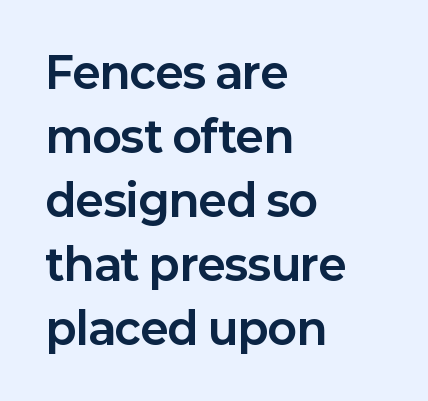
{"serif": "no", "italic": "no", "bold": "yes", "weight": "bold", "width": "normal", "stroke_contrast": "low", "x_height": "medium", "monospaced": "no", "underline": "no", "align": "left", "line_spacing": "normal", "line_spacing_ratio": 1.49, "letter_spacing": "normal", "letter_spacing_em": 0.0, "glyph_px": 43}
